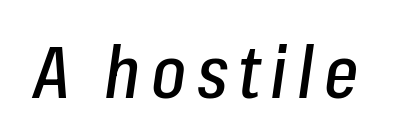
This sample uses an oblique cut, with every glyph tilted off the vertical. Anything drawn beneath the words? Only blank space. Character widths vary here, with narrow letters taking less room than wide ones.
